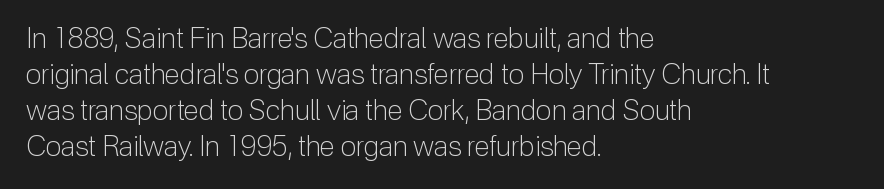
A sans-serif font was chosen for this passage. Underline: absent. Think of a printed novel: that variable character pitch is what you see here. The typography opts for an upright posture over an oblique one. One glance says typical: line gaps are just what's usual. The typeface has the unassuming heft of standard copy or less.
